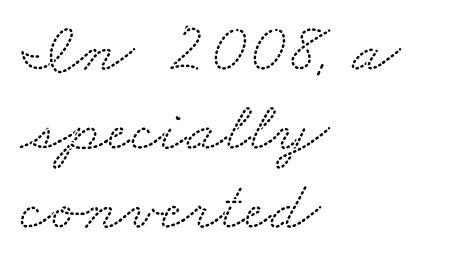
The image shows 71 px wide serif type; set left-aligned, tight line spacing (1.11x), normal letter spacing, not underlined; low stroke contrast and a small x-height.
